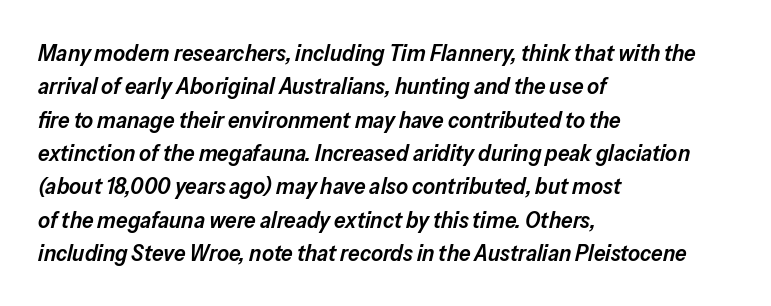
Q: Is the text bold? A: Semi-bold.
Q: Is the text italic (slanted)? A: Yes, it leans right by about 13 degrees.
Q: Is the text underlined? A: No.
Q: How is the paragraph aligned? A: Left-aligned.
Q: Is the spacing between letters normal or unusually wide? A: Normal.
Q: Is the spacing between lines tight, normal or loose? A: Normal.
